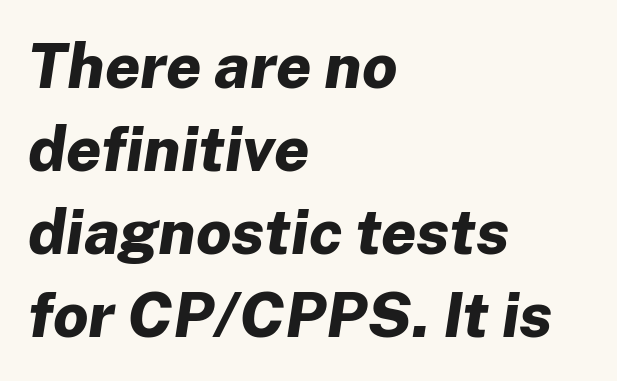
Q: Is the text bold? A: Yes.
Q: Is the text italic (slanted)? A: Yes, it leans right by about 8 degrees.
Q: Is the text underlined? A: No.
Q: How is the paragraph aligned? A: Left-aligned.
Q: Is the spacing between letters normal or unusually wide? A: Normal.
Q: Is the spacing between lines tight, normal or loose? A: Normal.
Q: Width (condensed, normal, or wide)? A: Normal.
Q: Stroke contrast? A: Low.
Q: x-height? A: Medium.
Q: Monospaced? A: No.
